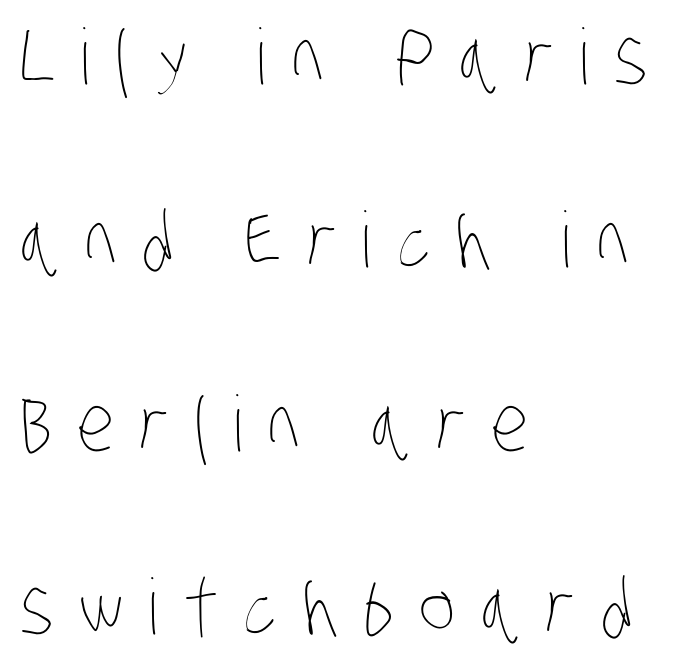
The image shows 77 px thin, condensed type; set left-aligned, loose line spacing (2.38x), unusually wide letter spacing (+0.33 em), not underlined; low stroke contrast and a large x-height.
